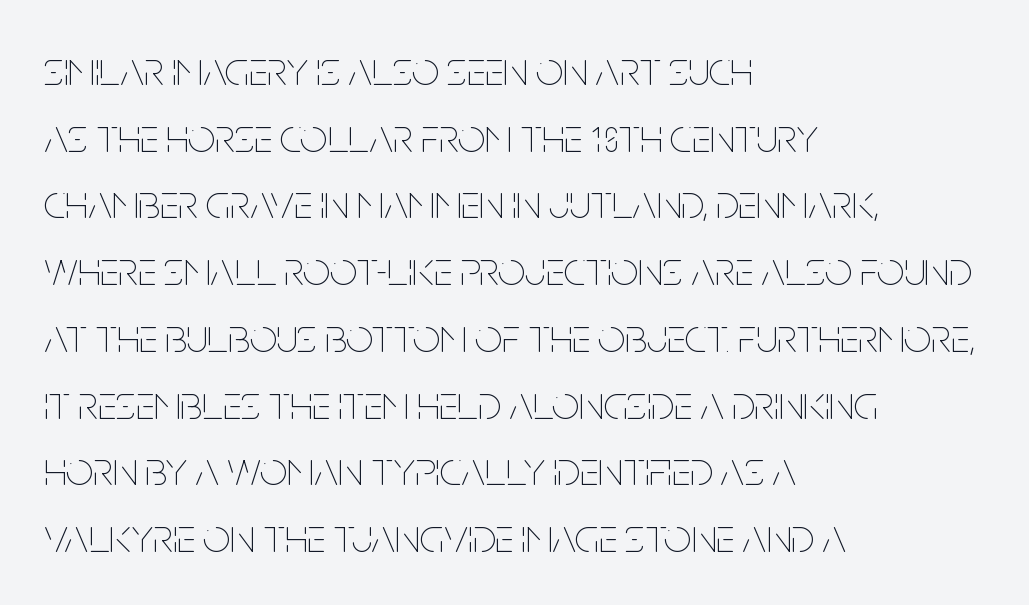
{"italic": "no", "bold": "no", "weight": "thin", "width": "condensed", "stroke_contrast": "low", "x_height": "large", "monospaced": "no", "underline": "no", "align": "left", "line_spacing": "normal", "line_spacing_ratio": 1.39, "letter_spacing": "normal", "letter_spacing_em": 0.0, "glyph_px": 48}
